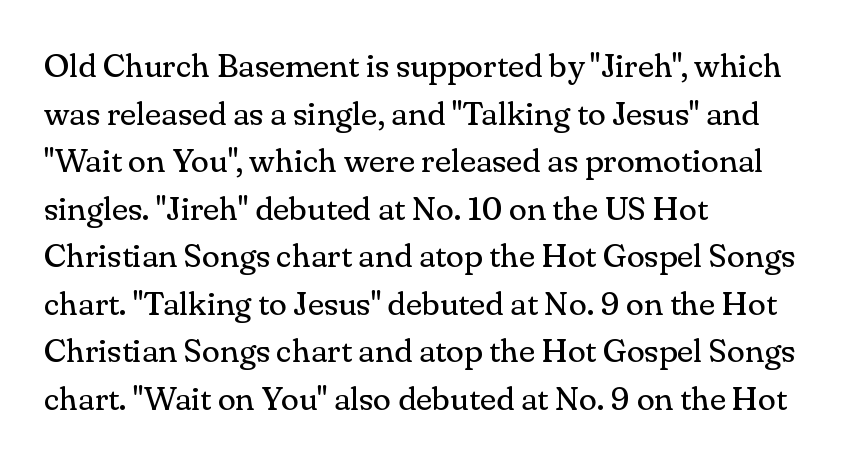
The image shows 33 px regular-weight serif type, upright; set left-aligned, normal line spacing (1.44x), normal letter spacing, not underlined; medium stroke contrast and a small x-height.
